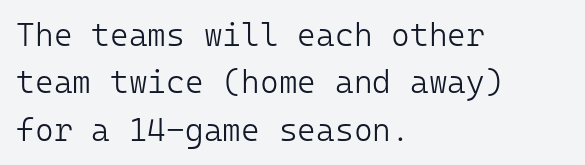
Line spacing here is normal. Rule under the text: the space is simply empty. Short note: letters normally spaced. No italicization has been applied; the sample stays upright. Spacing verdict: monospaced, one width for all characters. A sans-serif font was chosen for this passage.
